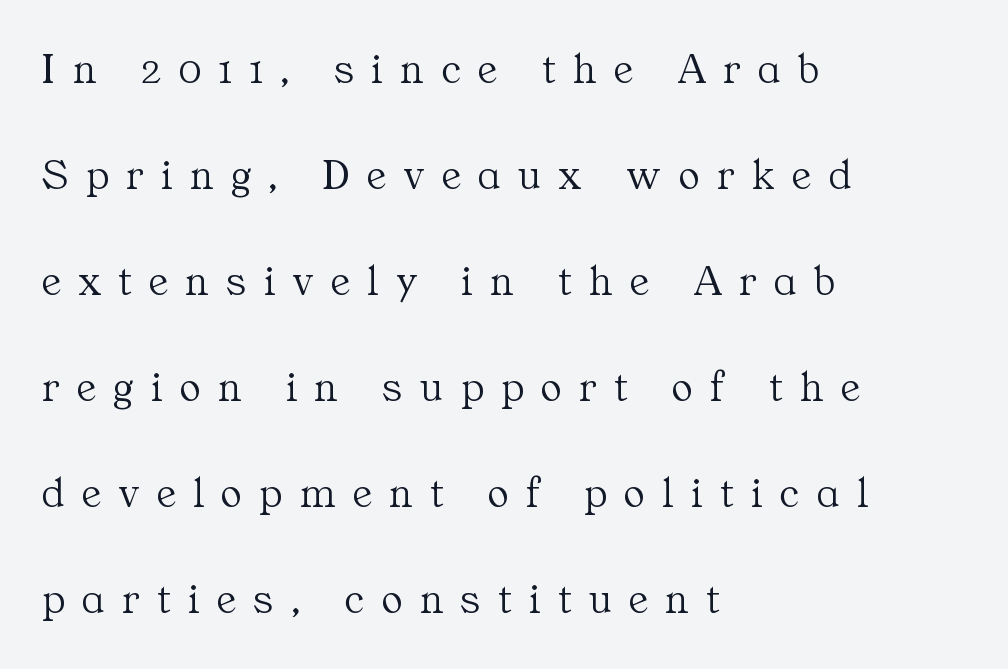
The image shows 44 px light serif type, upright; set left-aligned, loose line spacing (2.41x), unusually wide letter spacing (+0.4 em), not underlined; medium stroke contrast and a medium x-height.
